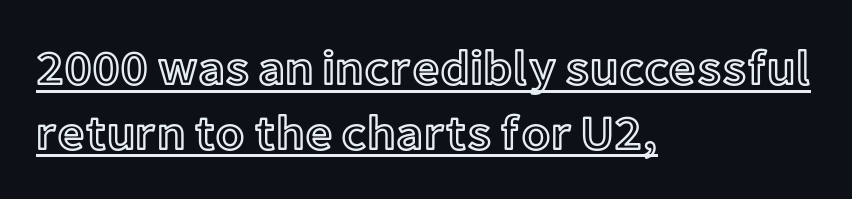
The image shows 48 px text type, upright; set left-aligned, normal line spacing (1.35x), normal letter spacing, underlined; a medium x-height.
